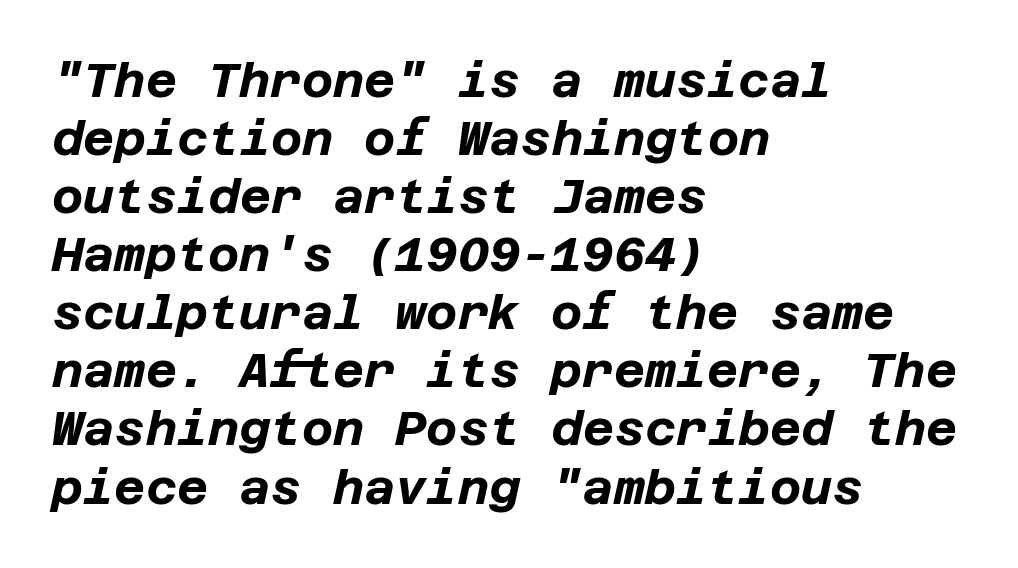
{"italic": "yes", "lean": "right", "slant_degrees": 12, "bold": "yes", "weight": "bold", "width": "normal", "stroke_contrast": "low", "x_height": "large", "underline": "no", "align": "left", "line_spacing_ratio": 1.21, "letter_spacing": "normal", "letter_spacing_em": 0.0, "glyph_px": 48}
